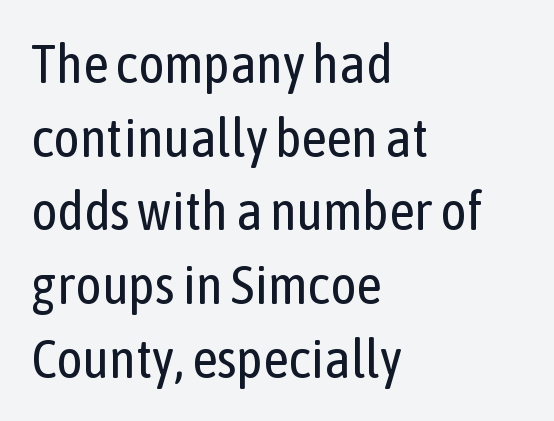
The image shows 55 px regular-weight, condensed sans-serif type, upright; set left-aligned, normal line spacing (1.34x), normal letter spacing, not underlined; low stroke contrast and a medium x-height.
